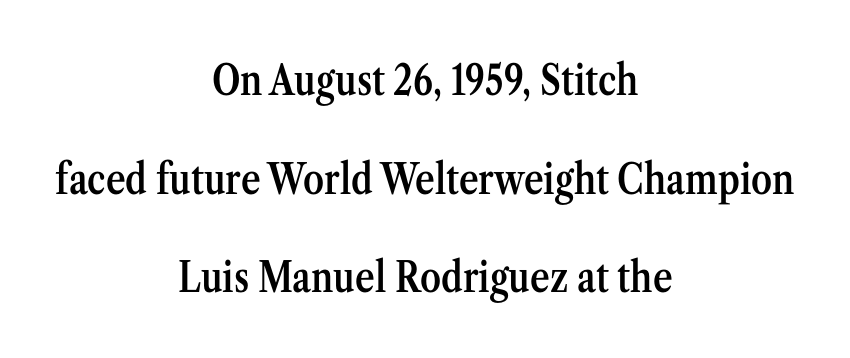
The image shows 42 px semibold, condensed serif type, upright; set centered, loose line spacing (2.35x), normal letter spacing, not underlined; medium stroke contrast and a medium x-height.
